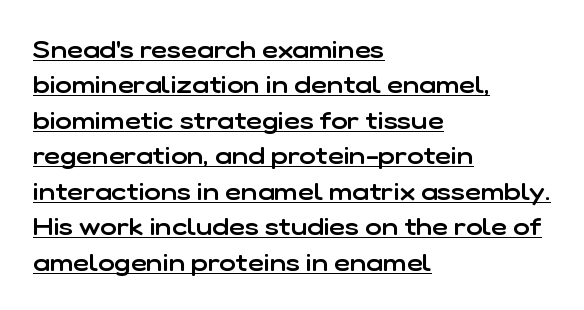
{"italic": "no", "bold": "semi", "underline": "yes", "align": "left", "line_spacing": "normal", "line_spacing_ratio": 1.42, "letter_spacing": "normal", "letter_spacing_em": 0.0, "glyph_px": 25}
